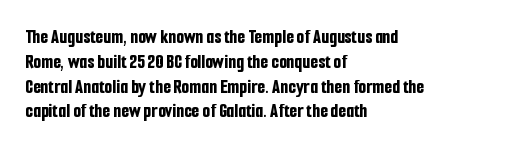
Line starts are locked; line ends wander. Tracking value appears to be zero — textbook default spacing. Style check: upright. Rule under the text: the space is simply empty. Heavy-handed strokes throughout: this text is bold.
